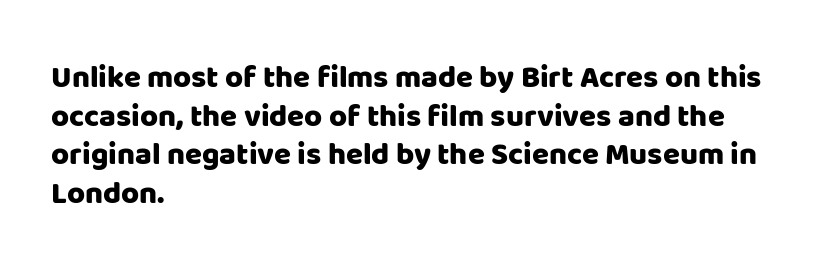
Spacing verdict: proportional, widths tailored to each character. The type is set solid horizontally, with unmodified tracking. Vertically, the passage feels balanced, rows spaced as you'd expect. Has an underline been added? It has not. These lines were composed using upright roman letters.
